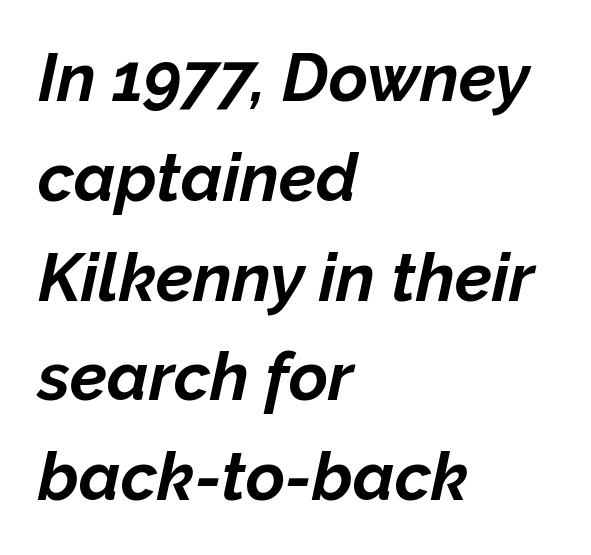
Q: Is the text bold? A: Yes.
Q: Is the text italic (slanted)? A: Yes, it leans right by about 12 degrees.
Q: Is the text underlined? A: No.
Q: How is the paragraph aligned? A: Left-aligned.
Q: Is the spacing between letters normal or unusually wide? A: Normal.
Q: Is the spacing between lines tight, normal or loose? A: Normal.
Q: Width (condensed, normal, or wide)? A: Normal.
Q: Stroke contrast? A: Low.
Q: x-height? A: Medium.
Q: Monospaced? A: No.
